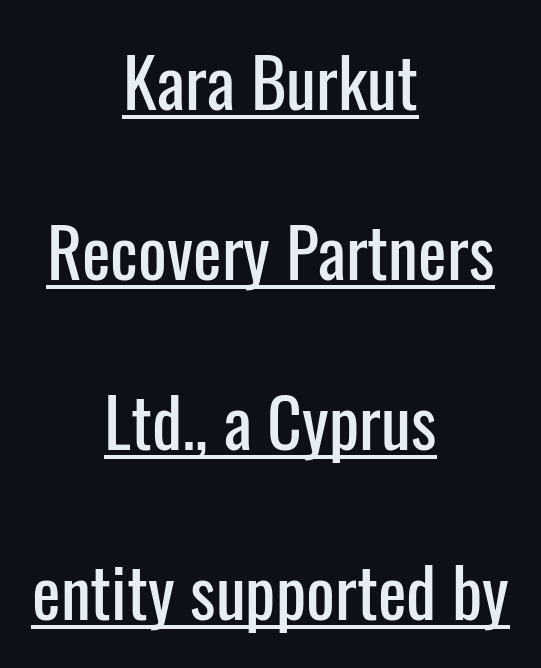
{"serif": "no", "italic": "no", "width": "condensed", "stroke_contrast": "low", "x_height": "medium", "monospaced": "no", "underline": "yes", "align": "center", "line_spacing": "loose", "line_spacing_ratio": 2.5, "letter_spacing": "normal", "letter_spacing_em": 0.0, "glyph_px": 68}
